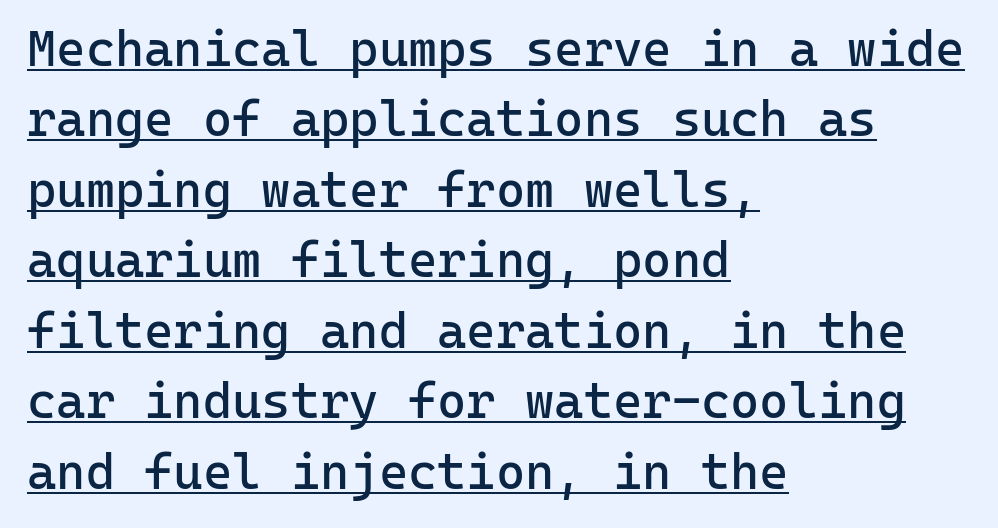
Q: Is the text bold? A: No.
Q: Is the text italic (slanted)? A: No, it is upright.
Q: Is the typeface a serif or a sans-serif typeface? A: Sans-serif.
Q: Is the text underlined? A: Yes.
Q: How is the paragraph aligned? A: Left-aligned.
Q: Is the spacing between letters normal or unusually wide? A: Normal.
Q: Is the spacing between lines tight, normal or loose? A: Normal.
Q: Width (condensed, normal, or wide)? A: Normal.
Q: Stroke contrast? A: Low.
Q: x-height? A: Medium.
Q: Monospaced? A: Yes.
